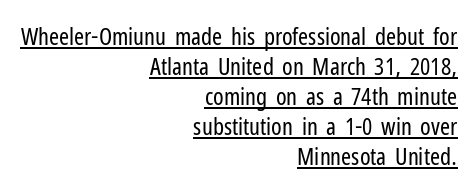
{"italic": "no", "bold": "no", "underline": "yes", "align": "right", "line_spacing": "normal", "line_spacing_ratio": 1.25, "letter_spacing": "normal", "letter_spacing_em": 0.0, "glyph_px": 24}
